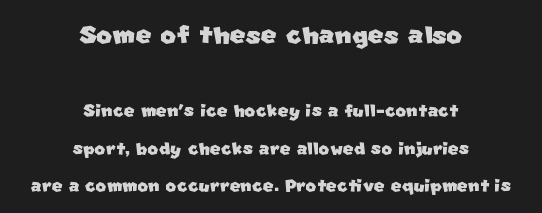
The image shows 34 px sans-serif type; set centered, normal line spacing (1.62x), normal letter spacing, not underlined; the first (top) block is 1.48x larger; low stroke contrast and a large x-height.
